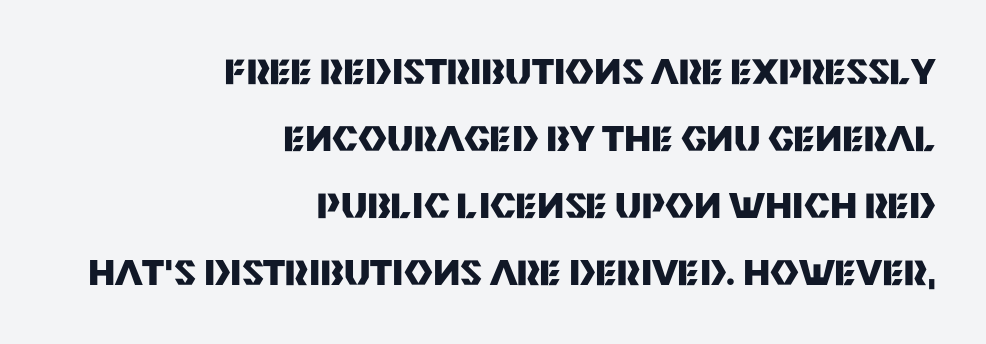
The image shows 35 px heavy sans-serif type, upright; set right-aligned, loose line spacing (1.91x), normal letter spacing, not underlined; medium stroke contrast and a large x-height.
